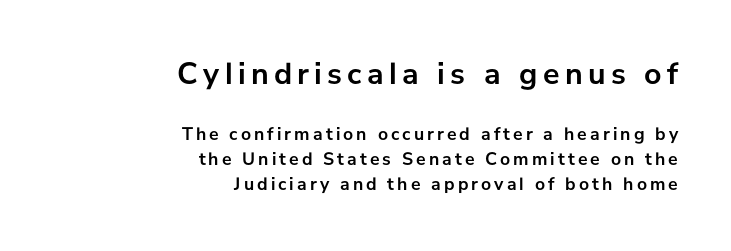
{"serif": "no", "italic": "no", "bold": "yes", "weight": "semibold", "width": "normal", "stroke_contrast": "low", "x_height": "medium", "monospaced": "no", "underline": "no", "align": "right", "line_spacing": "normal", "line_spacing_ratio": 1.41, "larger_block": "first", "size_ratio": 1.72, "glyph_px": 31}
